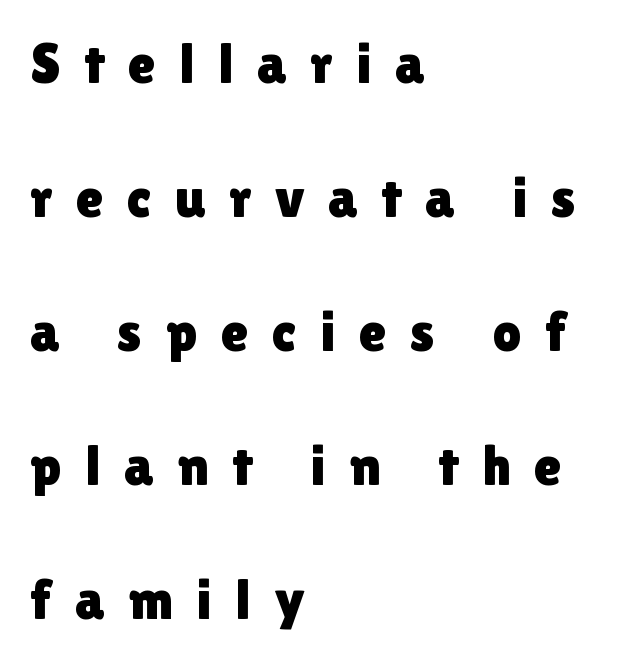
Q: Is the text italic (slanted)? A: No, it is upright.
Q: Is the typeface a serif or a sans-serif typeface? A: Sans-serif.
Q: Is the text underlined? A: No.
Q: How is the paragraph aligned? A: Left-aligned.
Q: Is the spacing between letters normal or unusually wide? A: Unusually wide.
Q: Is the spacing between lines tight, normal or loose? A: Loose.
Q: Width (condensed, normal, or wide)? A: Normal.
Q: x-height? A: Medium.
Q: Monospaced? A: No.
